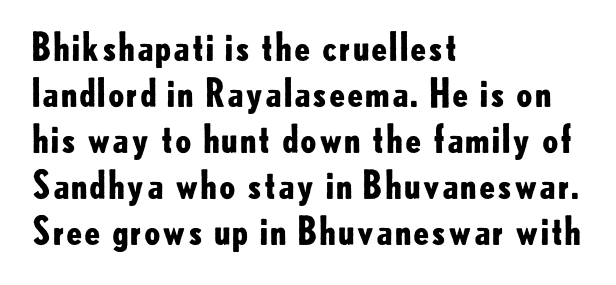
{"serif": "no", "italic": "no", "bold": "yes", "weight": "bold", "width": "normal", "stroke_contrast": "low", "x_height": "small", "monospaced": "no", "underline": "no", "align": "left", "line_spacing_ratio": 1.21, "letter_spacing": "normal", "letter_spacing_em": 0.0, "glyph_px": 38}
